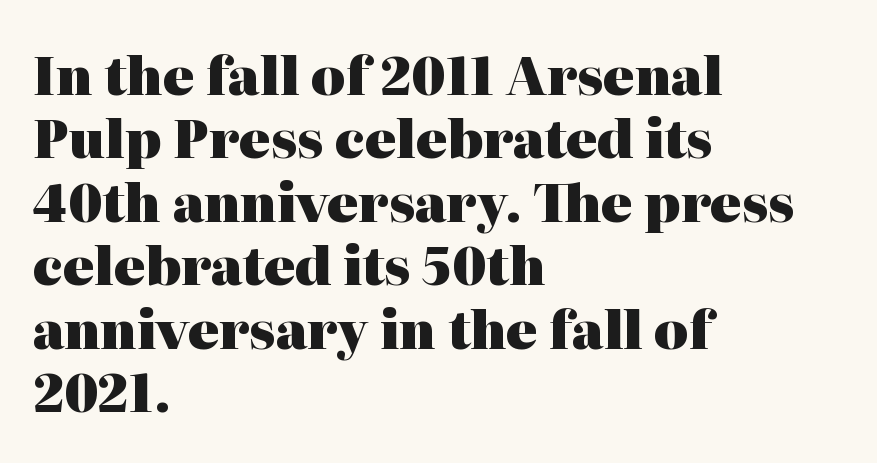
{"serif": "yes", "italic": "no", "bold": "yes", "weight": "heavy", "width": "normal", "stroke_contrast": "high", "x_height": "medium", "monospaced": "no", "underline": "no", "align": "left", "line_spacing_ratio": 1.22, "letter_spacing": "normal", "letter_spacing_em": 0.0, "glyph_px": 52}
